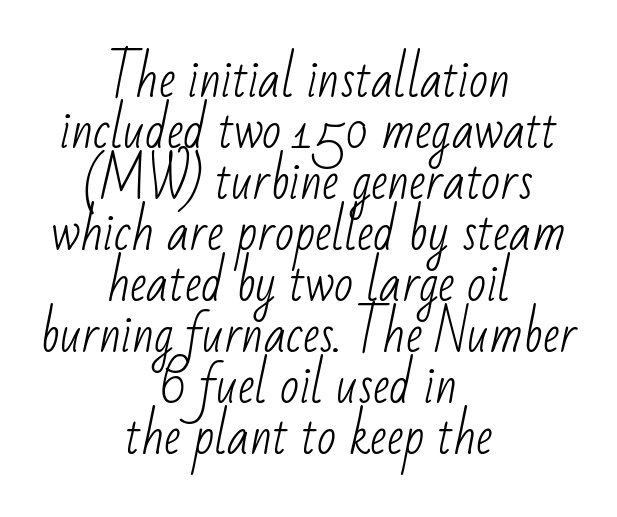
Q: Is the text bold? A: No.
Q: Is the typeface a serif or a sans-serif typeface? A: Sans-serif.
Q: Is the text underlined? A: No.
Q: How is the paragraph aligned? A: Centered.
Q: Is the spacing between letters normal or unusually wide? A: Normal.
Q: Is the spacing between lines tight, normal or loose? A: Tight.
Q: Width (condensed, normal, or wide)? A: Condensed.
Q: Stroke contrast? A: Low.
Q: x-height? A: Small.
Q: Monospaced? A: No.
